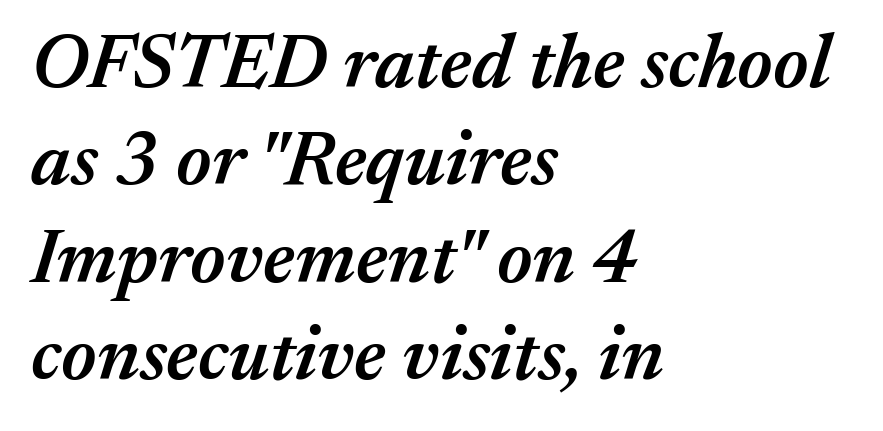
Q: Is the text bold? A: Semi-bold.
Q: Is the text italic (slanted)? A: Yes, it leans right by about 17 degrees.
Q: Is the text underlined? A: No.
Q: How is the paragraph aligned? A: Left-aligned.
Q: Is the spacing between letters normal or unusually wide? A: Normal.
Q: Is the spacing between lines tight, normal or loose? A: Normal.
Q: Width (condensed, normal, or wide)? A: Normal.
Q: Stroke contrast? A: Medium.
Q: x-height? A: Medium.
Q: Monospaced? A: No.
